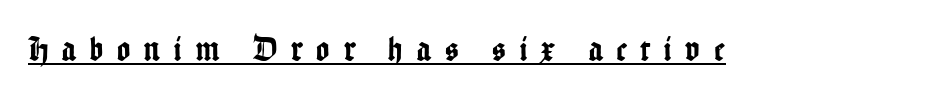
The image shows 35 px condensed sans-serif type, upright; set unusually wide letter spacing (+0.41 em), underlined; low stroke contrast and a medium x-height.
